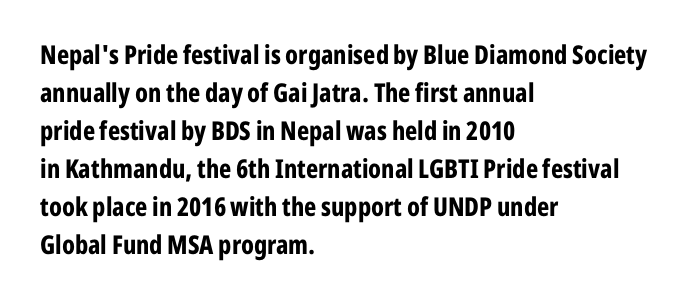
Q: Is the text bold? A: Yes.
Q: Is the text italic (slanted)? A: No, it is upright.
Q: Is the text underlined? A: No.
Q: How is the paragraph aligned? A: Left-aligned.
Q: Is the spacing between letters normal or unusually wide? A: Normal.
Q: Is the spacing between lines tight, normal or loose? A: Normal.
